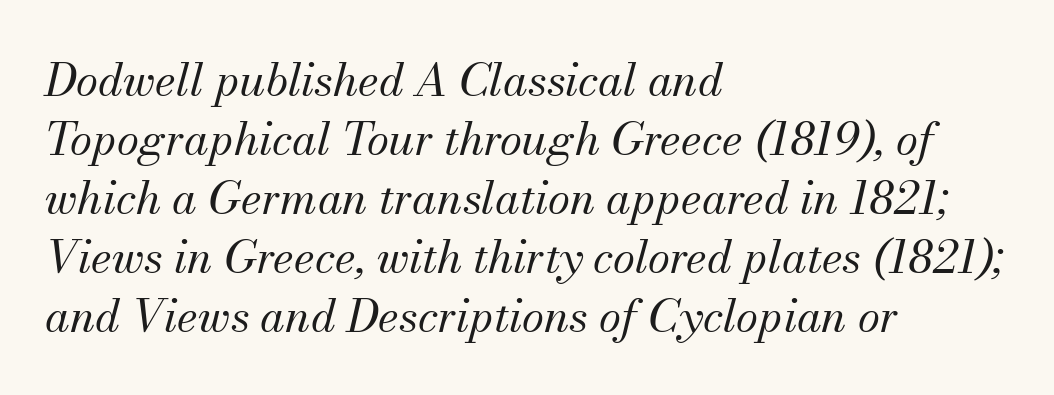
{"serif": "yes", "italic": "yes", "lean": "right", "slant_degrees": 13, "bold": "no", "weight": "regular", "width": "normal", "stroke_contrast": "medium", "x_height": "small", "monospaced": "no", "underline": "no", "align": "left", "line_spacing": "normal", "line_spacing_ratio": 1.31, "letter_spacing": "normal", "letter_spacing_em": 0.0, "glyph_px": 45}
